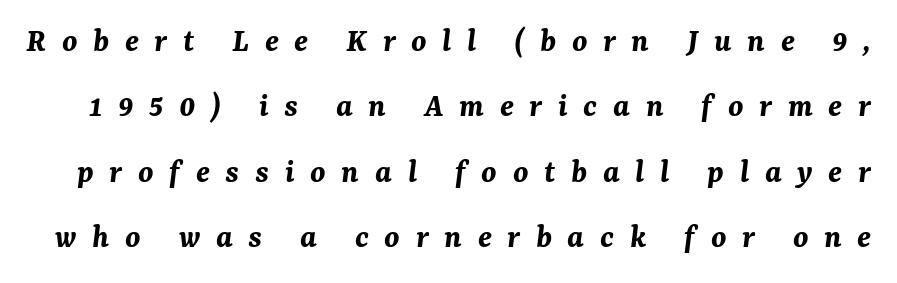
Stroke thickness is high; the sample reads as a true bold. Short note: letters widely spaced. You could not count columns in this text — the font is proportionally spaced. Honestly, the rows look like they've been pulled way apart. Italic? Definitely — the glyphs are oblique. The zone under the glyphs is completely vacant.
